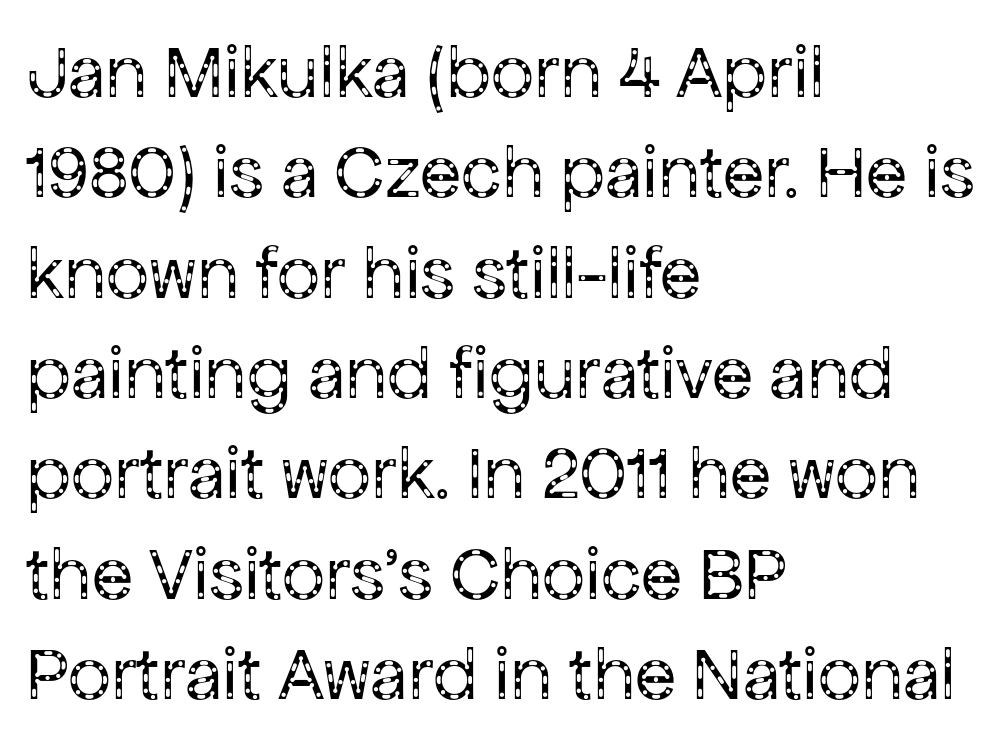
Q: Is the text bold? A: No.
Q: Is the text italic (slanted)? A: No, it is upright.
Q: Is the typeface a serif or a sans-serif typeface? A: Sans-serif.
Q: Is the text underlined? A: No.
Q: How is the paragraph aligned? A: Left-aligned.
Q: Is the spacing between letters normal or unusually wide? A: Normal.
Q: Is the spacing between lines tight, normal or loose? A: Normal.
Q: Width (condensed, normal, or wide)? A: Normal.
Q: Stroke contrast? A: Low.
Q: x-height? A: Medium.
Q: Monospaced? A: No.
